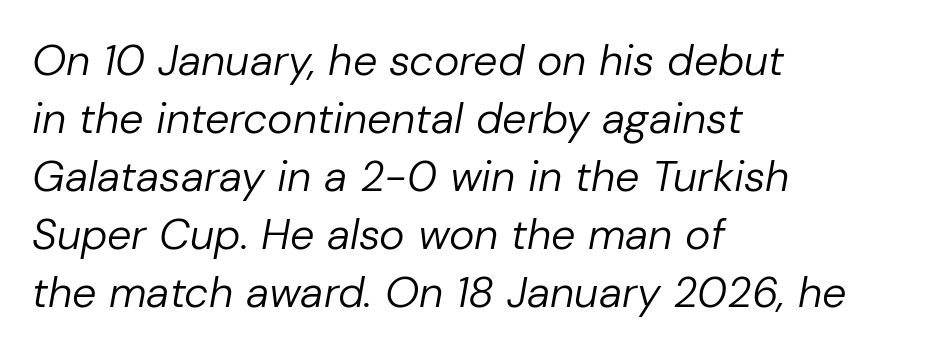
The image shows 43 px regular-weight type, italic (leaning right); set left-aligned, normal line spacing (1.35x), normal letter spacing, not underlined; low stroke contrast and a medium x-height.
